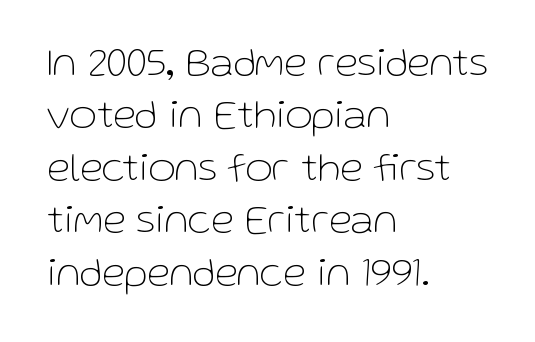
Serif or sans? Sans — the stroke terminals are bare. Each stroke keeps to a modest, everyday thickness or less. A typesetter would call this proportional, since set widths differ per character. The rendering uses a moderate line-height, typical for paragraphs. Lines of text with bare space underneath. Posture: upright roman.
